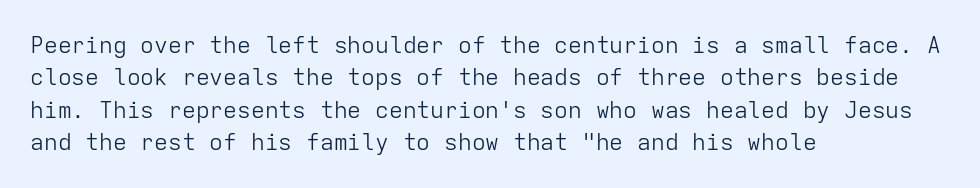
The image shows 23 px text type, upright; set left-aligned, normal line spacing (1.41x), normal letter spacing, not underlined.
